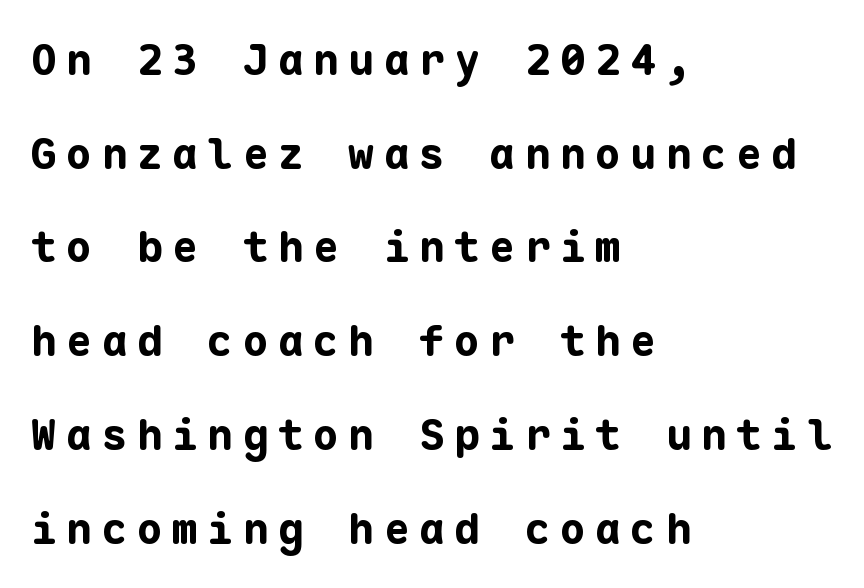
The image shows 43 px bold sans-serif type, upright, monospaced; set left-aligned, loose line spacing (2.18x), unusually wide letter spacing (+0.22 em), not underlined; low stroke contrast and a medium x-height.
